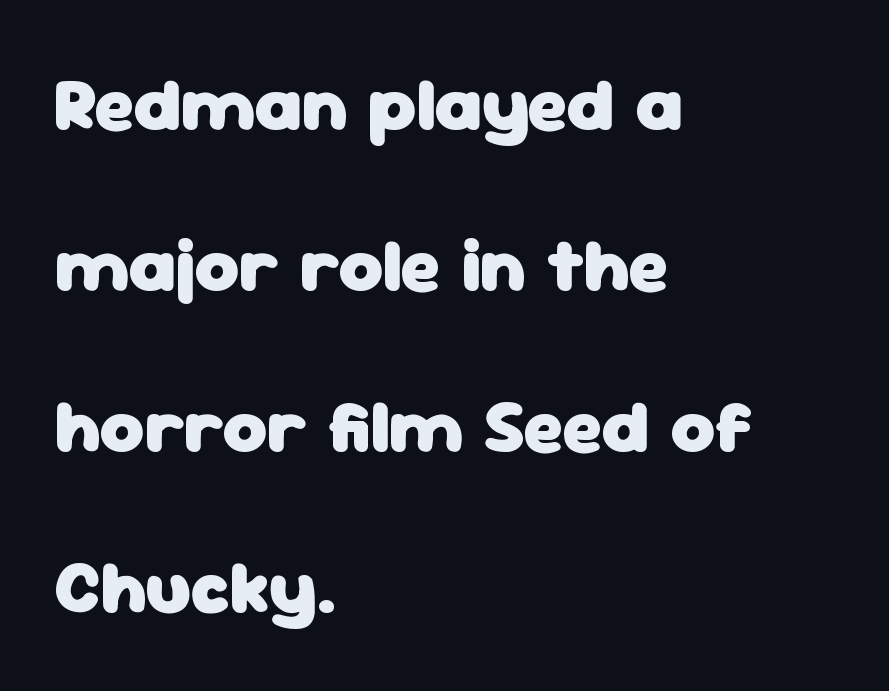
The font family rendered here belongs to the sans-serif group. The typography opts for an upright posture over an oblique one. Regarding leading, the lines here are spaced well apart. Typesetter's note: full bold, strokes at maximum text heaviness.
